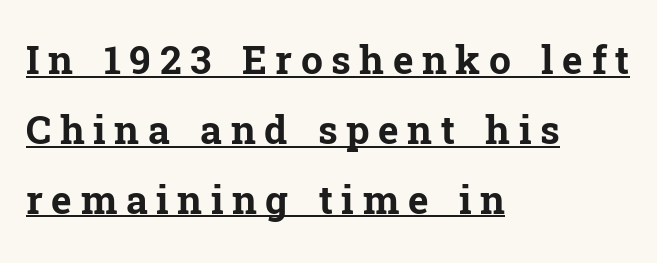
The image shows 39 px bold serif type, upright; set left-aligned, line spacing 1.79x, unusually wide letter spacing (+0.22 em), underlined; low stroke contrast and a medium x-height.
